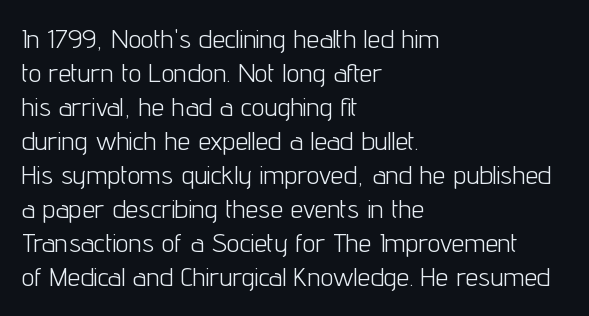
Q: Is the text bold? A: No.
Q: Is the text italic (slanted)? A: No, it is upright.
Q: Is the text underlined? A: No.
Q: How is the paragraph aligned? A: Left-aligned.
Q: Is the spacing between letters normal or unusually wide? A: Normal.
Q: Is the spacing between lines tight, normal or loose? A: Normal.
